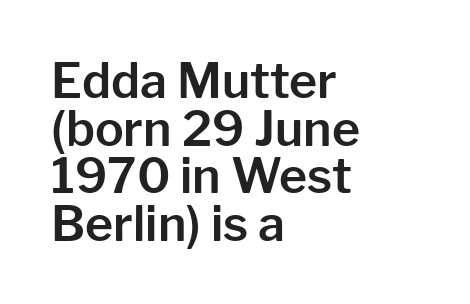
{"serif": "no", "italic": "no", "width": "normal", "stroke_contrast": "low", "x_height": "medium", "monospaced": "no", "underline": "no", "align": "left", "line_spacing": "tight", "line_spacing_ratio": 0.99, "letter_spacing": "normal", "letter_spacing_em": 0.0, "glyph_px": 48}
